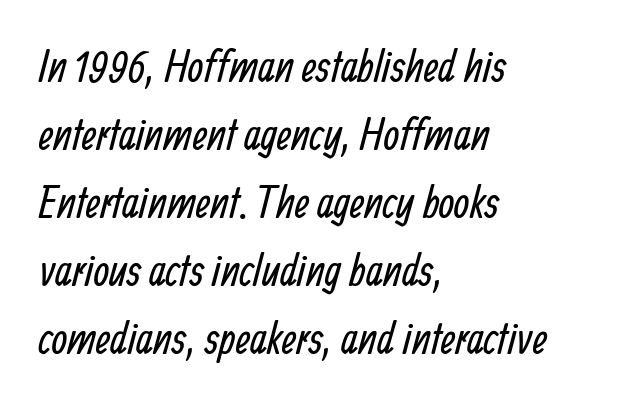
The image shows 45 px regular-weight, condensed sans-serif type; set left-aligned, normal line spacing (1.51x), normal letter spacing, not underlined; low stroke contrast and a medium x-height.
